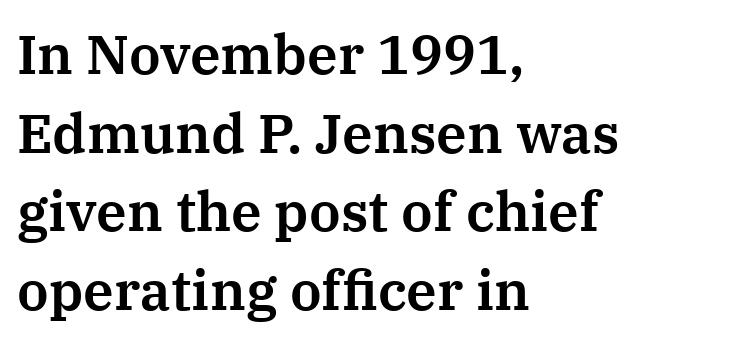
Q: Is the text italic (slanted)? A: No, it is upright.
Q: Is the typeface a serif or a sans-serif typeface? A: Serif.
Q: Is the text underlined? A: No.
Q: How is the paragraph aligned? A: Left-aligned.
Q: Is the spacing between letters normal or unusually wide? A: Normal.
Q: Is the spacing between lines tight, normal or loose? A: Normal.
Q: Width (condensed, normal, or wide)? A: Normal.
Q: Stroke contrast? A: Medium.
Q: x-height? A: Medium.
Q: Monospaced? A: No.
